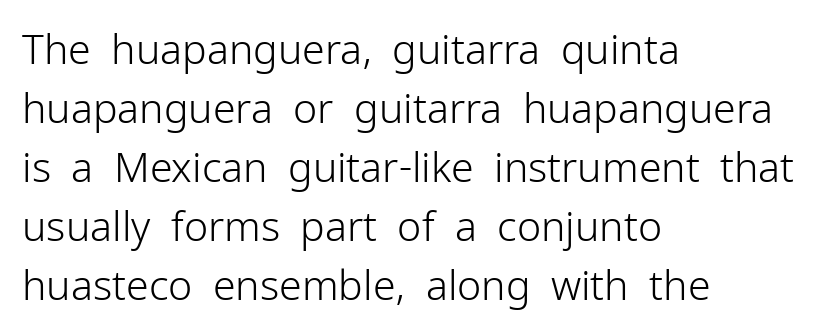
{"serif": "no", "italic": "no", "bold": "no", "weight": "light", "width": "normal", "stroke_contrast": "low", "x_height": "medium", "monospaced": "no", "underline": "no", "align": "left", "line_spacing": "normal", "line_spacing_ratio": 1.44, "letter_spacing": "normal", "letter_spacing_em": 0.0, "glyph_px": 41}
